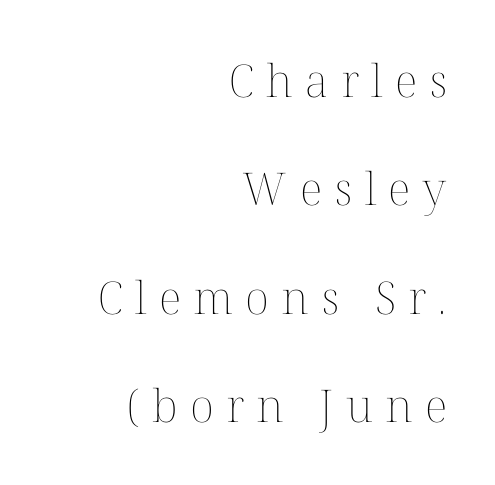
The image shows 45 px thin type, upright; set right-aligned, loose line spacing (2.41x), unusually wide letter spacing (+0.27 em), not underlined; medium stroke contrast and a medium x-height.
